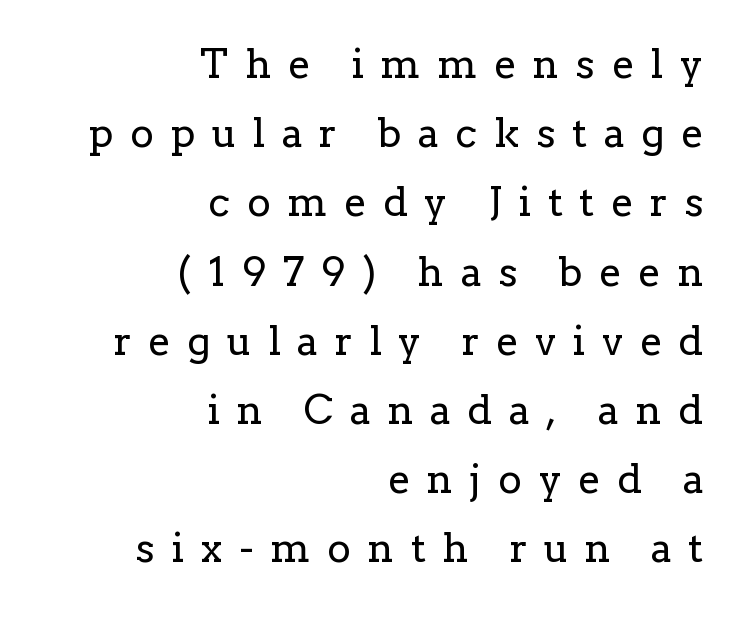
Characters follow at a spacing far wider than the type designer built in. Tall strokes in this sample are plumb rather than angled. The setting favours the right margin, as signatures and pull-quotes sometimes do. Bare-footed words on every line.
